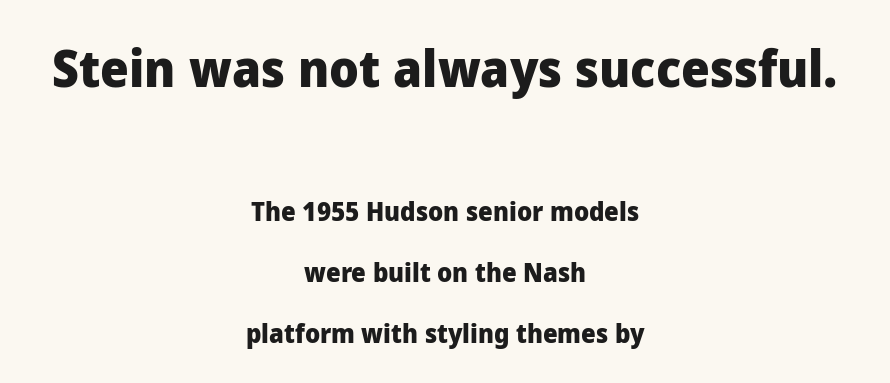
Q: Is the text bold? A: Yes.
Q: Is the text italic (slanted)? A: No, it is upright.
Q: Is the typeface a serif or a sans-serif typeface? A: Sans-serif.
Q: Is the text underlined? A: No.
Q: How is the paragraph aligned? A: Centered.
Q: Is the spacing between letters normal or unusually wide? A: Normal.
Q: Is the spacing between lines tight, normal or loose? A: Loose.
Q: Which block of text is set in a larger size, the first (top) or the second (bottom)? A: The first (top) one.
Q: Width (condensed, normal, or wide)? A: Normal.
Q: Stroke contrast? A: Low.
Q: x-height? A: Medium.
Q: Monospaced? A: No.
